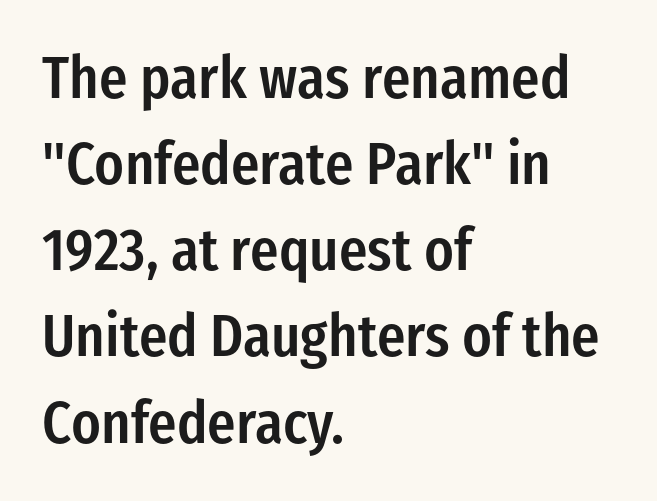
Posture: upright roman. The face used here is a sans, in the tradition of grotesques and geometrics. Compared with a centered layout, this one pins lines to the left instead. These words are printed semibold, heavier than regular yet not bold.
